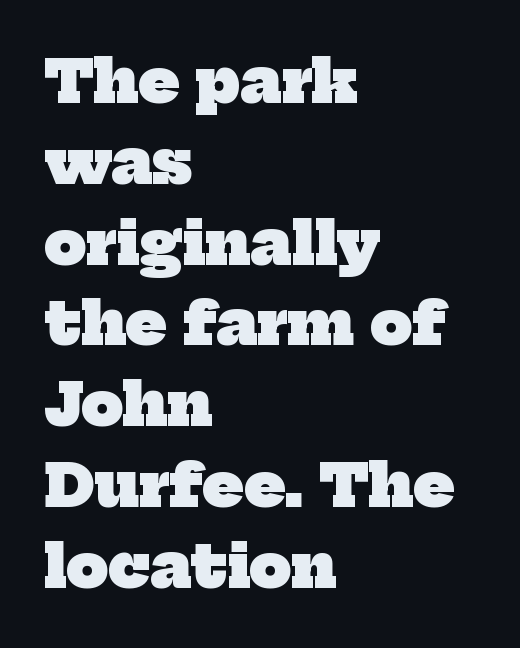
Any mark beneath the type? The region is blank. The face used here is rendered with its standard letterfit. Does the leading feel generous? No, just average. This sample has the flowing, uneven cadence of proportional lettering. Small tapered or slab feet sit at the stroke ends, so this counts as serif.
